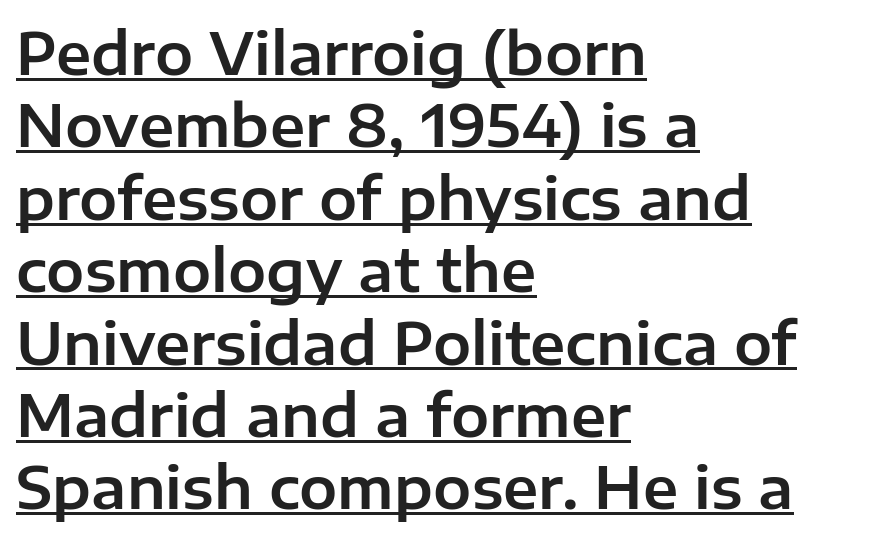
Posture: straight, roman, zero tilt. What stands out about the letter spacing? Nothing — it is the standard amount. All the whitespace from short lines collects on the right. The letters advance in unequal steps, a hallmark of proportional type. Vertical spacing — default. Look at the bottom of the vertical strokes: they stop flat, with no serifs.
